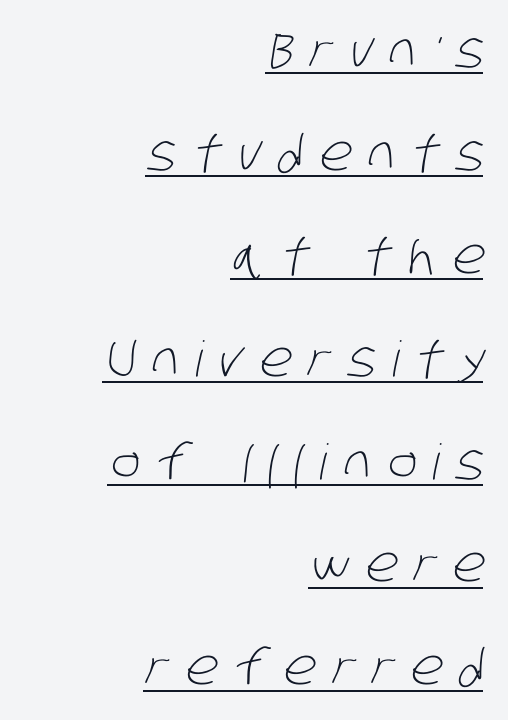
Summary of weight: not heavy and not bold. The paragraph shown leans on its right margin. In terms of leading, this rendering errs on the spacious side. The face used here is rendered with a markedly widened letterfit.
